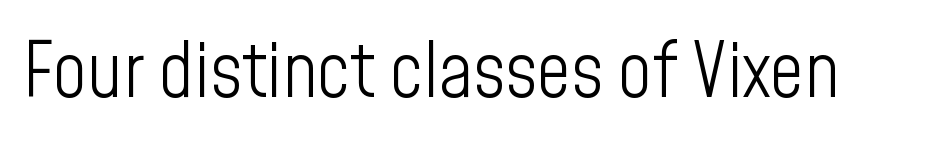
{"serif": "no", "italic": "no", "bold": "no", "weight": "light", "width": "condensed", "stroke_contrast": "low", "x_height": "medium", "monospaced": "no", "underline": "no", "letter_spacing": "normal", "letter_spacing_em": 0.0, "glyph_px": 75}
